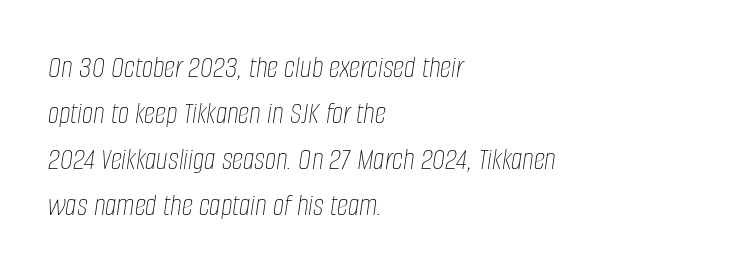
The image shows 32 px thin, condensed type, italic (leaning right); set left-aligned, normal line spacing (1.44x), normal letter spacing, not underlined; low stroke contrast and a large x-height.
